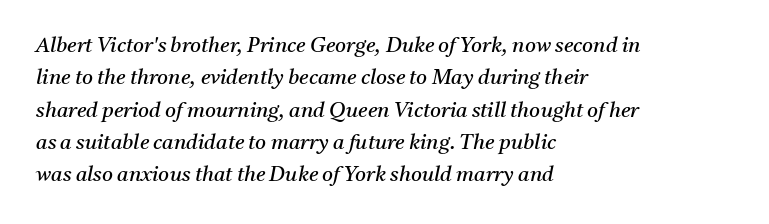
Q: Is the text bold? A: No.
Q: Is the text italic (slanted)? A: Yes, it leans right by about 11 degrees.
Q: Is the text underlined? A: No.
Q: How is the paragraph aligned? A: Left-aligned.
Q: Is the spacing between letters normal or unusually wide? A: Normal.
Q: Is the spacing between lines tight, normal or loose? A: Normal.
